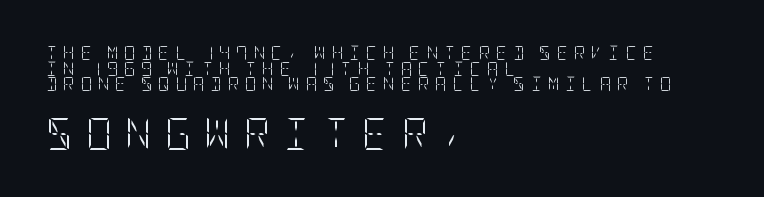
The image shows 32 px light, condensed type, upright; set left-aligned, tight line spacing (1.11x), unusually wide letter spacing (+0.42 em), not underlined; the second (bottom) block is 2.29x larger; low stroke contrast and a large x-height.
